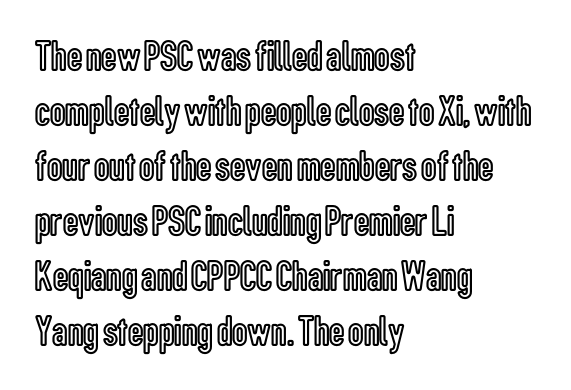
Anything drawn beneath the words? Only blank space. Spacing between characters is what you'd get straight out of the box. Character widths vary here, with narrow letters taking less room than wide ones. One glance says typical: line gaps are just what's usual. You can tell it's not italic because the verticals are truly vertical.
